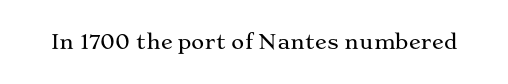
The image shows 20 px text type, upright; set normal letter spacing, not underlined.
